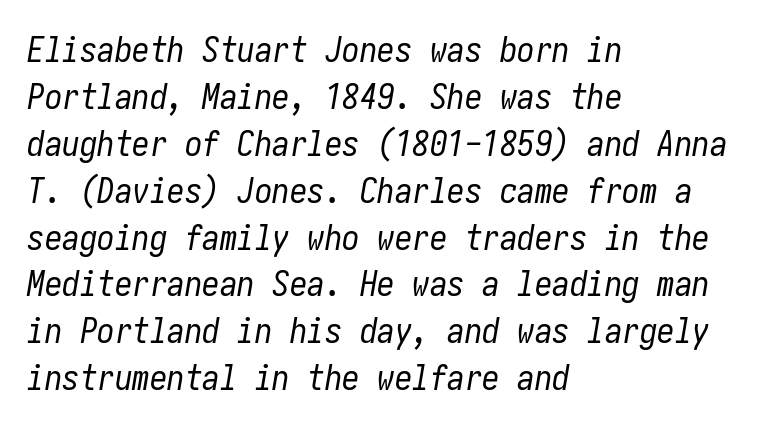
Each line starts at the same left margin while the right side varies. Honestly, the letter spacing is just normal — you wouldn't notice it. Leading: standard. Counters stay open thanks to moderate or lighter strokes. The space beneath each line is pristine and unruled.
